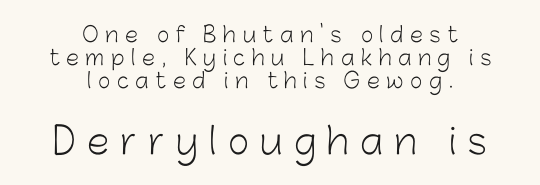
Q: Is the text bold? A: No.
Q: Is the text italic (slanted)? A: No, it is upright.
Q: Is the typeface a serif or a sans-serif typeface? A: Sans-serif.
Q: Is the text underlined? A: No.
Q: How is the paragraph aligned? A: Centered.
Q: Is the spacing between letters normal or unusually wide? A: Unusually wide.
Q: Is the spacing between lines tight, normal or loose? A: Tight.
Q: Which block of text is set in a larger size, the first (top) or the second (bottom)? A: The second (bottom) one.
Q: Width (condensed, normal, or wide)? A: Normal.
Q: Stroke contrast? A: Low.
Q: x-height? A: Medium.
Q: Monospaced? A: No.
